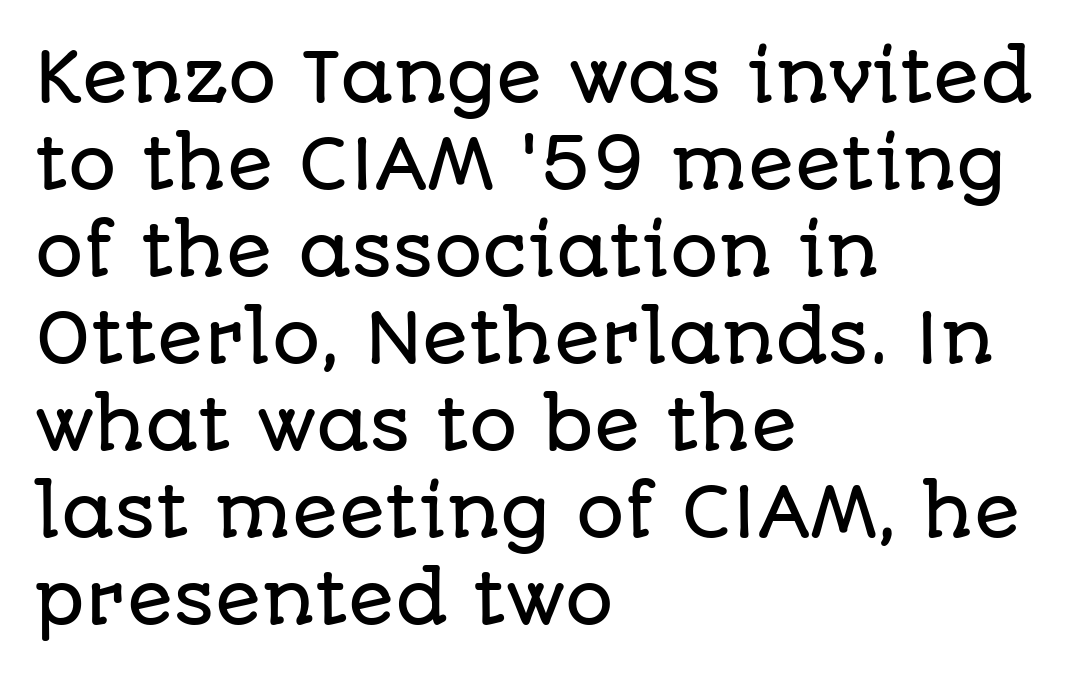
Q: Is the text italic (slanted)? A: No, it is upright.
Q: Is the typeface a serif or a sans-serif typeface? A: Sans-serif.
Q: Is the text underlined? A: No.
Q: How is the paragraph aligned? A: Left-aligned.
Q: Is the spacing between letters normal or unusually wide? A: Normal.
Q: Is the spacing between lines tight, normal or loose? A: Normal.
Q: Width (condensed, normal, or wide)? A: Normal.
Q: Stroke contrast? A: Low.
Q: x-height? A: Large.
Q: Monospaced? A: No.
